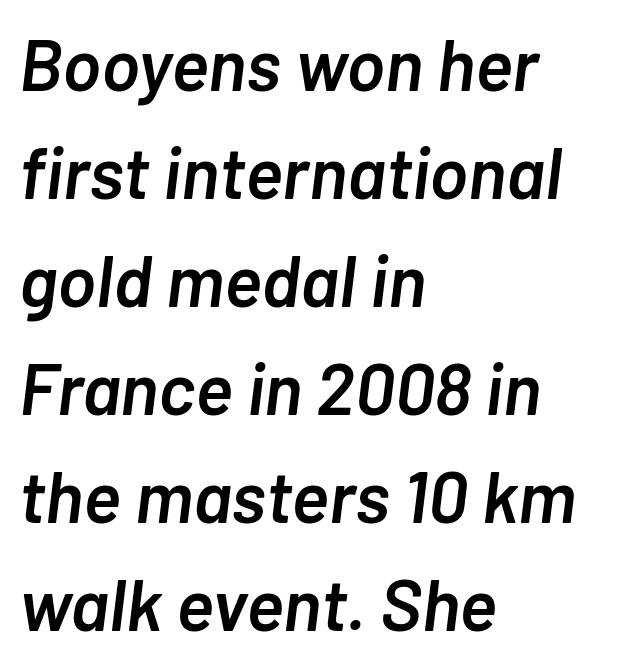
Q: Is the text bold? A: Semi-bold.
Q: Is the text italic (slanted)? A: Yes, it leans right by about 7 degrees.
Q: Is the text underlined? A: No.
Q: How is the paragraph aligned? A: Left-aligned.
Q: Is the spacing between letters normal or unusually wide? A: Normal.
Q: Is the spacing between lines tight, normal or loose? A: Normal.
Q: Width (condensed, normal, or wide)? A: Normal.
Q: Stroke contrast? A: Low.
Q: x-height? A: Medium.
Q: Monospaced? A: No.
